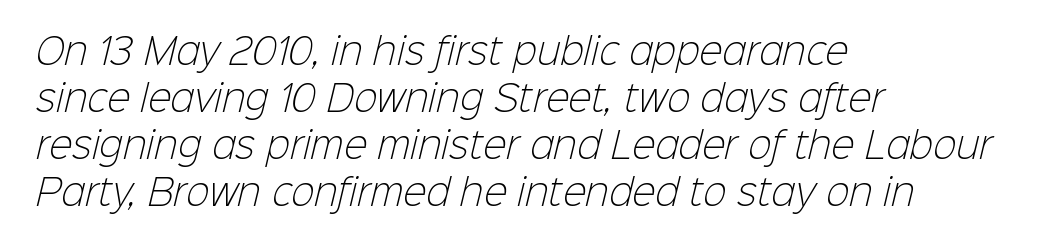
The image shows 35 px light sans-serif type; set left-aligned, normal line spacing (1.34x), normal letter spacing, not underlined; low stroke contrast and a medium x-height.
